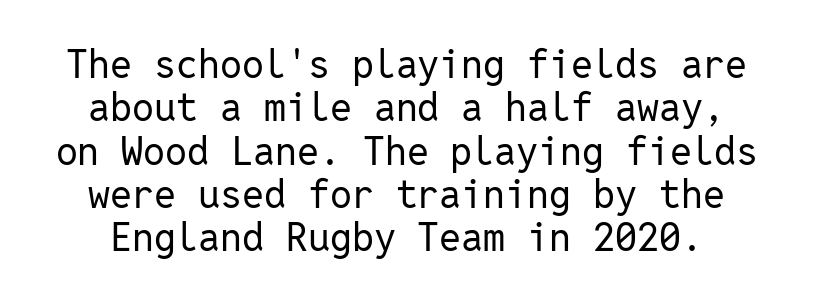
The image shows 39 px regular-weight sans-serif type, upright, monospaced; set tight line spacing (1.11x), normal letter spacing, not underlined; low stroke contrast and a medium x-height.
